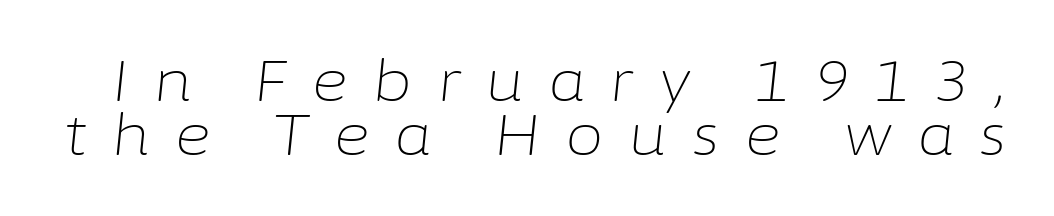
Q: Is the text bold? A: No.
Q: Is the text italic (slanted)? A: Yes, it leans right by about 6 degrees.
Q: Is the text underlined? A: No.
Q: Is the spacing between letters normal or unusually wide? A: Unusually wide.
Q: Is the spacing between lines tight, normal or loose? A: Tight.
Q: Width (condensed, normal, or wide)? A: Normal.
Q: Stroke contrast? A: Low.
Q: x-height? A: Medium.
Q: Monospaced? A: No.
